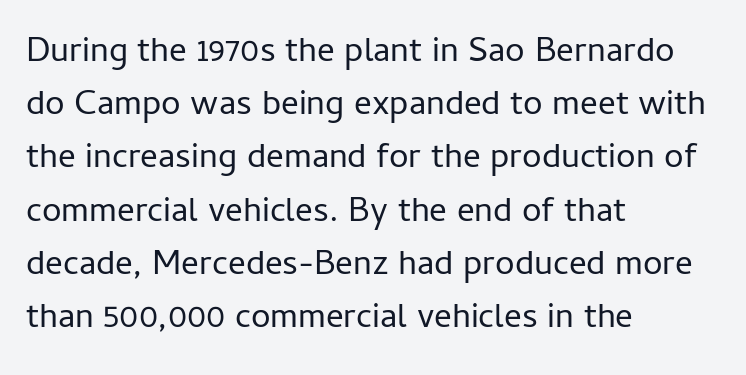
{"serif": "no", "italic": "no", "bold": "no", "weight": "regular", "width": "normal", "stroke_contrast": "low", "x_height": "medium", "monospaced": "no", "underline": "no", "align": "left", "line_spacing": "normal", "line_spacing_ratio": 1.52, "letter_spacing": "normal", "letter_spacing_em": 0.0, "glyph_px": 35}
